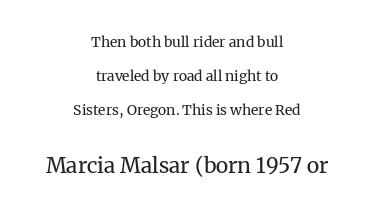
Interline gaps are noticeably wide in this sample. This is not heavy type; no bold has been used. Every row of glyphs is offset so its center matches the block's center. The letters in the lower block stand taller than those in the block above. This sample uses plain, unmodified letter spacing. Beneath every word, the page is bare.
